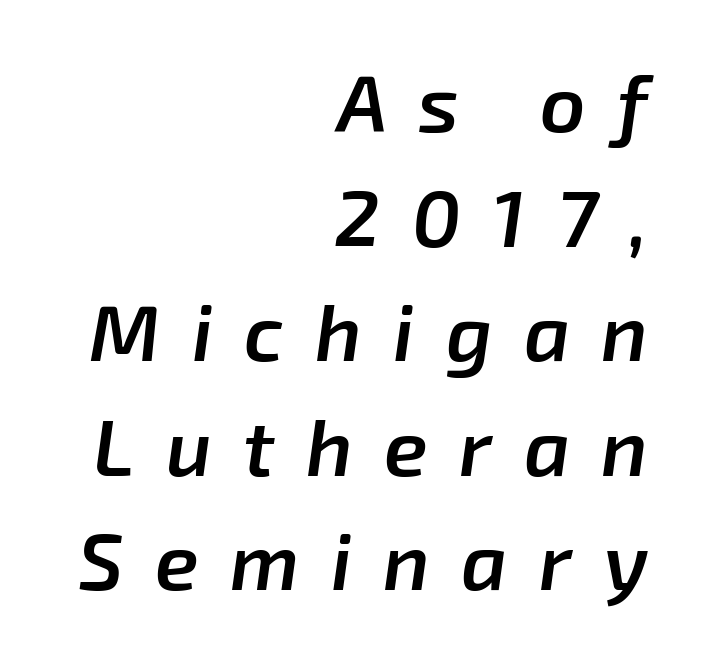
Q: Is the text bold? A: Semi-bold.
Q: Is the text italic (slanted)? A: Yes, it leans right by about 8 degrees.
Q: Is the text underlined? A: No.
Q: How is the paragraph aligned? A: Right-aligned.
Q: Is the spacing between letters normal or unusually wide? A: Unusually wide.
Q: Is the spacing between lines tight, normal or loose? A: Normal.
Q: Width (condensed, normal, or wide)? A: Normal.
Q: Stroke contrast? A: Low.
Q: x-height? A: Medium.
Q: Monospaced? A: No.
